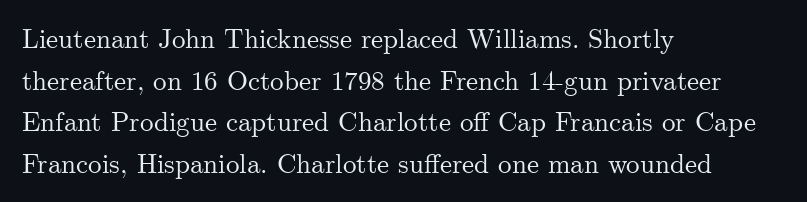
{"italic": "no", "underline": "no", "align": "left", "line_spacing": "normal", "line_spacing_ratio": 1.54, "letter_spacing": "normal", "letter_spacing_em": 0.0, "glyph_px": 27}
